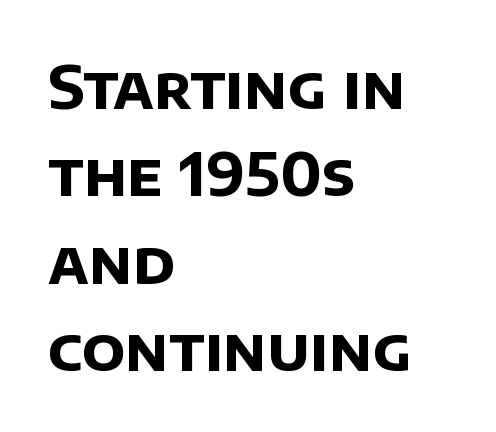
{"serif": "no", "bold": "yes", "weight": "bold", "width": "normal", "stroke_contrast": "low", "x_height": "large", "monospaced": "no", "underline": "no", "align": "left", "line_spacing": "normal", "line_spacing_ratio": 1.48, "letter_spacing": "normal", "letter_spacing_em": 0.0, "glyph_px": 59}
